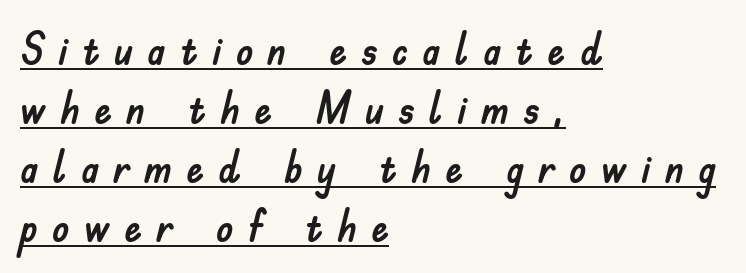
This block has exactly the height ordinary leading produces. Is this a sans? Yes — the strokes have no serifs. You could not count columns in this text — the font is proportionally spaced.
